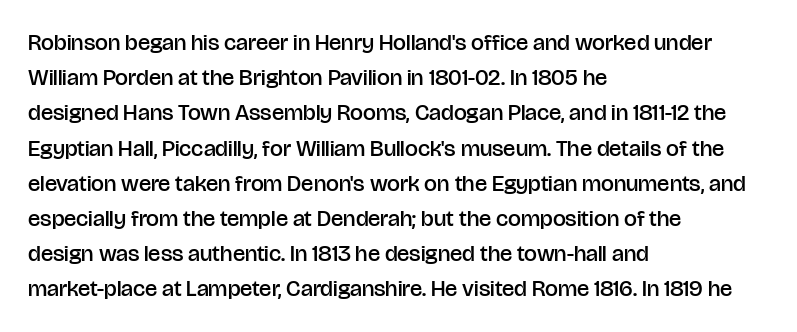
The image shows 23 px text type, upright; set left-aligned, normal line spacing (1.53x), normal letter spacing, not underlined.
